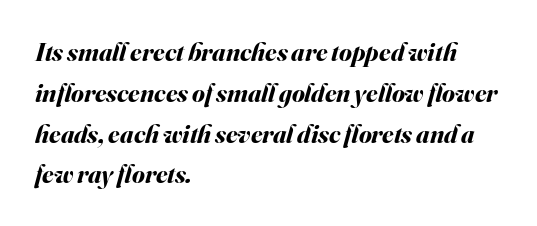
A classic flush-left, rag-right setting is used for this passage. Students, this is bold: see how much ink each stroke carries. The passage shown stacks its lines at a standard gap. Beneath every word, the page is bare.
